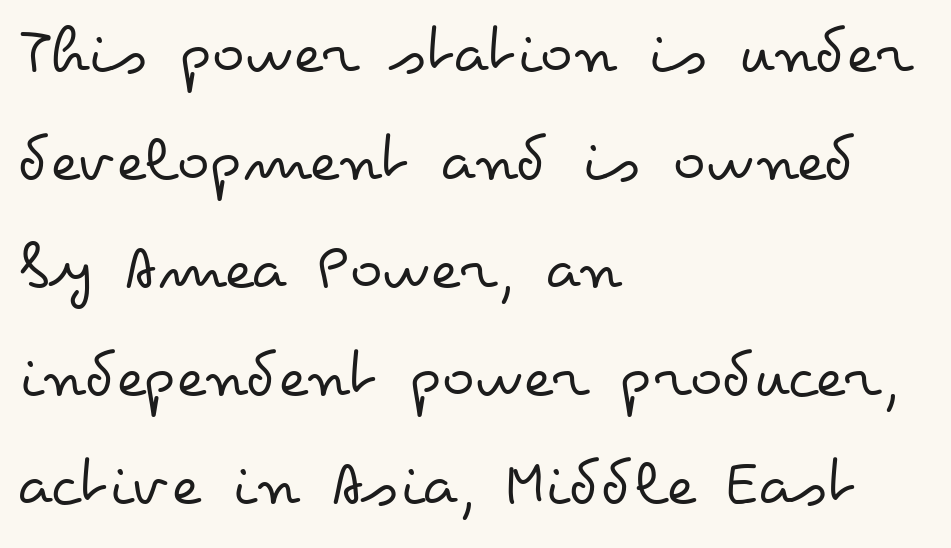
This rendering uses left alignment, leaving the right contour irregular. The face used here is proportionally spaced, like ordinary book or web type. The weight tops out at a normal text grade. Is the letter spacing exaggerated? No — it looks like the ordinary default. Posture: straight, roman, zero tilt.
